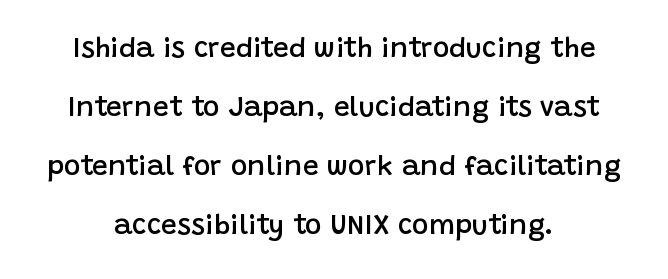
{"serif": "no", "italic": "no", "bold": "semi", "weight": "semibold", "width": "normal", "stroke_contrast": "low", "x_height": "large", "monospaced": "no", "underline": "no", "align": "center", "line_spacing": "loose", "line_spacing_ratio": 2.11, "letter_spacing": "normal", "letter_spacing_em": 0.0, "glyph_px": 28}
